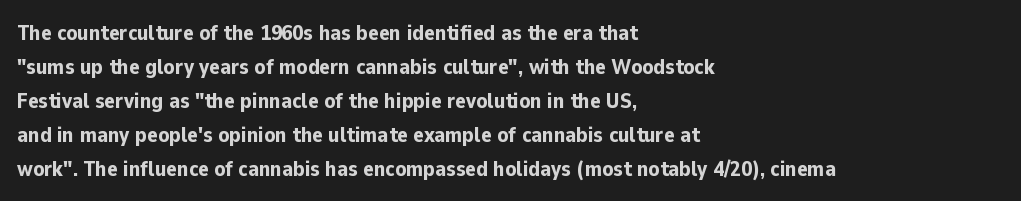
Q: Is the text bold? A: Yes.
Q: Is the text italic (slanted)? A: No, it is upright.
Q: Is the text underlined? A: No.
Q: How is the paragraph aligned? A: Left-aligned.
Q: Is the spacing between letters normal or unusually wide? A: Normal.
Q: Is the spacing between lines tight, normal or loose? A: Normal.
